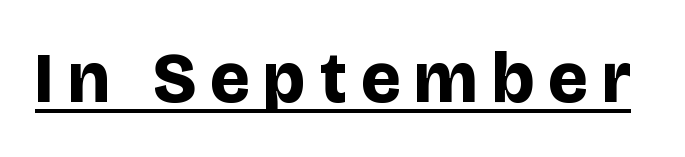
Q: Is the text bold? A: Yes.
Q: Is the text italic (slanted)? A: No, it is upright.
Q: Is the typeface a serif or a sans-serif typeface? A: Sans-serif.
Q: Is the text underlined? A: Yes.
Q: Is the spacing between letters normal or unusually wide? A: Unusually wide.
Q: Width (condensed, normal, or wide)? A: Normal.
Q: Stroke contrast? A: Low.
Q: x-height? A: Large.
Q: Monospaced? A: No.
